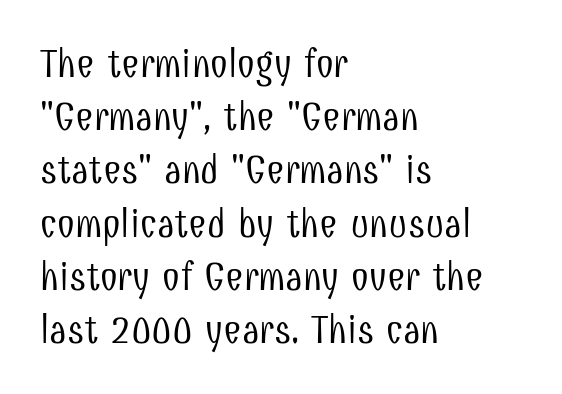
Q: Is the text bold? A: No.
Q: Is the text italic (slanted)? A: No, it is upright.
Q: Is the typeface a serif or a sans-serif typeface? A: Sans-serif.
Q: Is the text underlined? A: No.
Q: How is the paragraph aligned? A: Left-aligned.
Q: Is the spacing between letters normal or unusually wide? A: Normal.
Q: Is the spacing between lines tight, normal or loose? A: Normal.
Q: Width (condensed, normal, or wide)? A: Condensed.
Q: Stroke contrast? A: Low.
Q: x-height? A: Medium.
Q: Monospaced? A: No.
